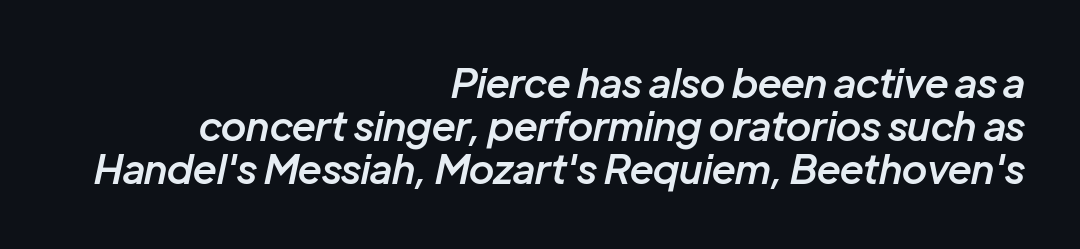
{"italic": "yes", "lean": "right", "slant_degrees": 12, "bold": "semi", "weight": "semibold", "width": "normal", "stroke_contrast": "low", "x_height": "medium", "monospaced": "no", "underline": "no", "align": "right", "line_spacing": "tight", "line_spacing_ratio": 1.08, "letter_spacing": "normal", "letter_spacing_em": 0.0, "glyph_px": 40}
